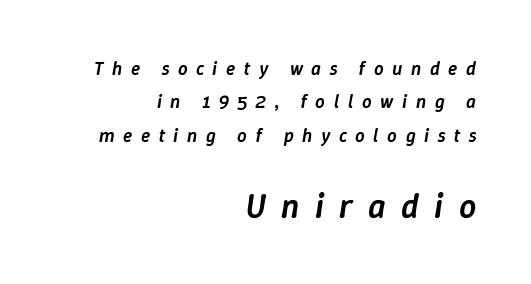
Q: Is the text bold? A: Semi-bold.
Q: Is the text italic (slanted)? A: Yes, it leans right by about 9 degrees.
Q: Is the text underlined? A: No.
Q: How is the paragraph aligned? A: Right-aligned.
Q: Is the spacing between letters normal or unusually wide? A: Unusually wide.
Q: Which block of text is set in a larger size, the first (top) or the second (bottom)? A: The second (bottom) one.
Q: Width (condensed, normal, or wide)? A: Normal.
Q: Stroke contrast? A: Low.
Q: x-height? A: Medium.
Q: Monospaced? A: No.
